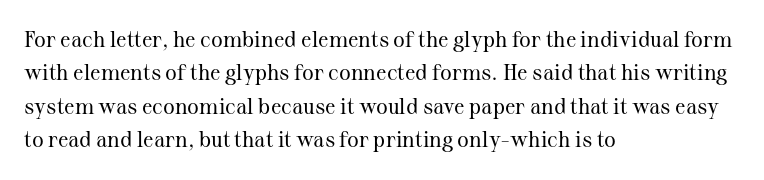
{"italic": "no", "bold": "no", "underline": "no", "align": "left", "line_spacing": "normal", "line_spacing_ratio": 1.52, "letter_spacing": "normal", "letter_spacing_em": 0.0, "glyph_px": 22}
